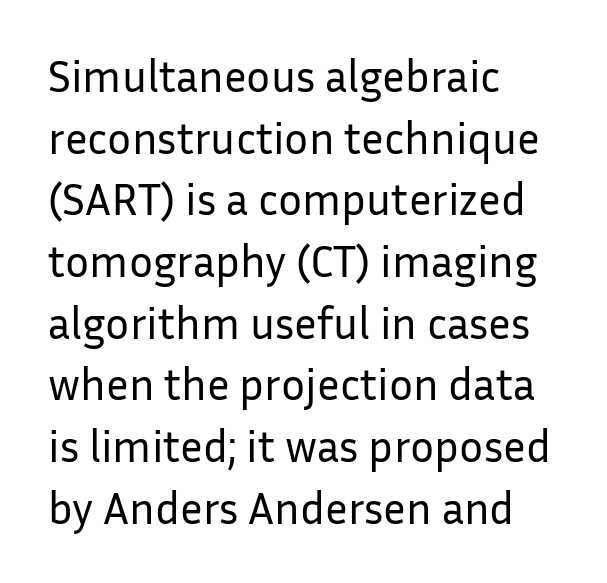
{"serif": "no", "italic": "no", "bold": "no", "weight": "regular", "width": "normal", "stroke_contrast": "low", "x_height": "medium", "monospaced": "no", "underline": "no", "align": "left", "line_spacing": "normal", "line_spacing_ratio": 1.37, "letter_spacing": "normal", "letter_spacing_em": 0.0, "glyph_px": 45}
